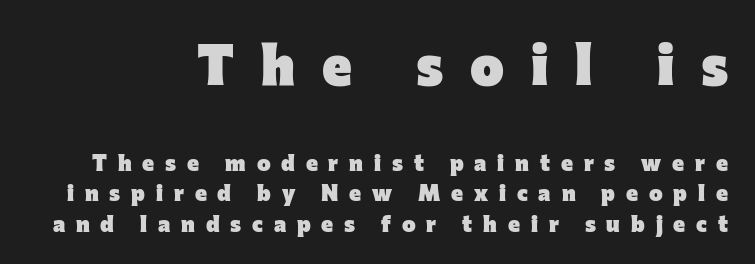
The image shows 57 px heavy sans-serif type, upright; set right-aligned, normal line spacing (1.31x), unusually wide letter spacing (+0.47 em), not underlined; the first (top) block is 2.48x larger; low stroke contrast and a medium x-height.
